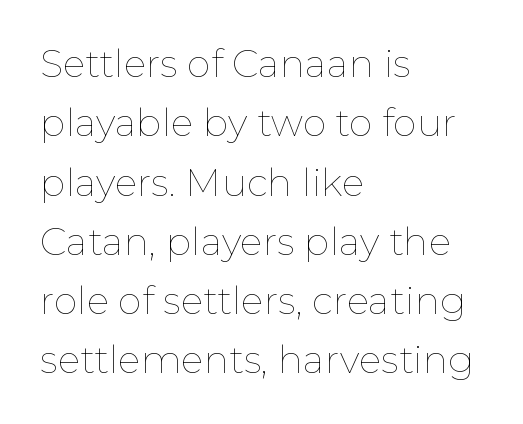
Q: Is the text bold? A: No.
Q: Is the text italic (slanted)? A: No, it is upright.
Q: Is the text underlined? A: No.
Q: How is the paragraph aligned? A: Left-aligned.
Q: Is the spacing between letters normal or unusually wide? A: Normal.
Q: Is the spacing between lines tight, normal or loose? A: Normal.
Q: Width (condensed, normal, or wide)? A: Normal.
Q: Stroke contrast? A: Low.
Q: x-height? A: Medium.
Q: Monospaced? A: No.
